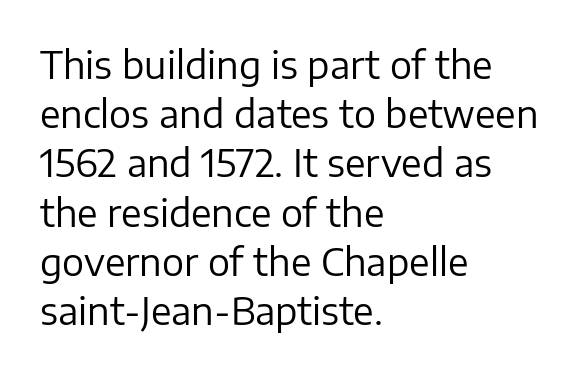
{"serif": "no", "italic": "no", "bold": "no", "weight": "regular", "width": "normal", "stroke_contrast": "low", "x_height": "medium", "monospaced": "no", "underline": "no", "align": "left", "line_spacing": "normal", "line_spacing_ratio": 1.33, "letter_spacing": "normal", "letter_spacing_em": 0.0, "glyph_px": 37}
